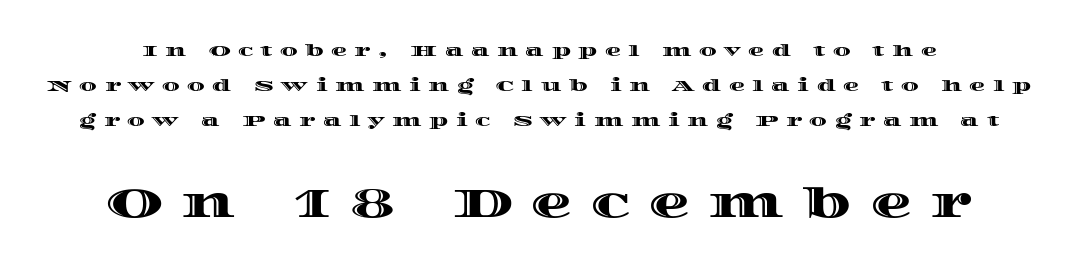
Q: Is the text italic (slanted)? A: No, it is upright.
Q: Is the text underlined? A: No.
Q: Is the spacing between letters normal or unusually wide? A: Unusually wide.
Q: Is the spacing between lines tight, normal or loose? A: Loose.
Q: Which block of text is set in a larger size, the first (top) or the second (bottom)? A: The second (bottom) one.
Q: Width (condensed, normal, or wide)? A: Wide.
Q: x-height? A: Large.
Q: Monospaced? A: No.
